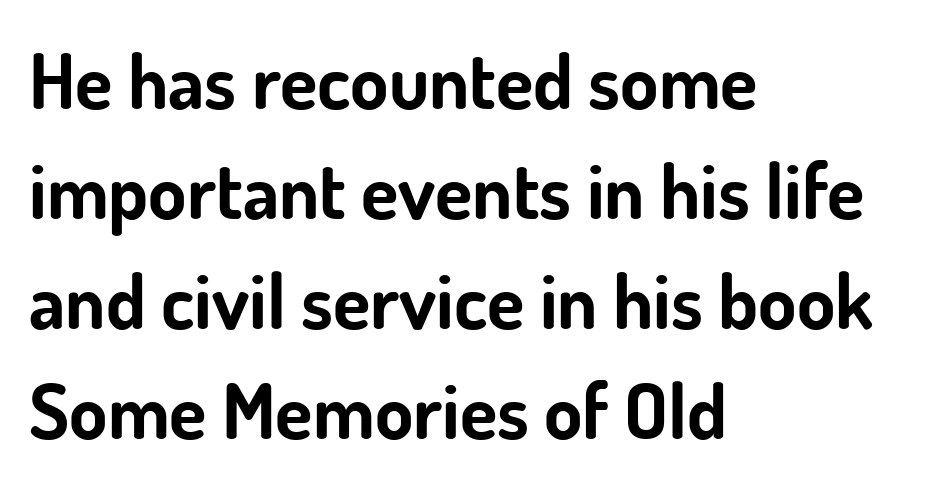
Q: Is the text bold? A: Yes.
Q: Is the text italic (slanted)? A: No, it is upright.
Q: Is the typeface a serif or a sans-serif typeface? A: Sans-serif.
Q: Is the text underlined? A: No.
Q: How is the paragraph aligned? A: Left-aligned.
Q: Is the spacing between letters normal or unusually wide? A: Normal.
Q: Is the spacing between lines tight, normal or loose? A: Normal.
Q: Width (condensed, normal, or wide)? A: Normal.
Q: Stroke contrast? A: Low.
Q: x-height? A: Small.
Q: Monospaced? A: No.
